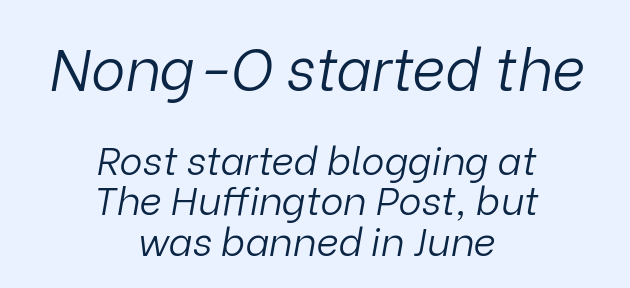
The image shows 58 px light type, italic (leaning right); set centered, tight line spacing (1.04x), normal letter spacing, not underlined; the first (top) block is 1.49x larger; low stroke contrast and a medium x-height.
